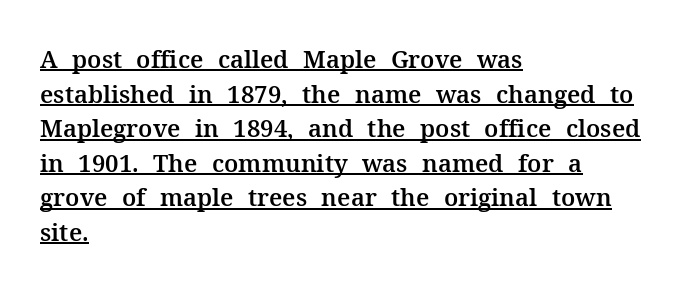
Q: Is the text italic (slanted)? A: No, it is upright.
Q: Is the text underlined? A: Yes.
Q: How is the paragraph aligned? A: Left-aligned.
Q: Is the spacing between letters normal or unusually wide? A: Normal.
Q: Is the spacing between lines tight, normal or loose? A: Normal.
